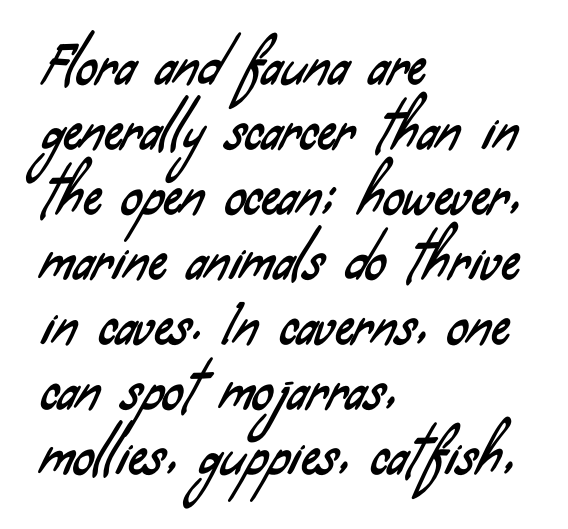
Q: Is the typeface a serif or a sans-serif typeface? A: Sans-serif.
Q: Is the text underlined? A: No.
Q: How is the paragraph aligned? A: Left-aligned.
Q: Is the spacing between letters normal or unusually wide? A: Normal.
Q: Is the spacing between lines tight, normal or loose? A: Normal.
Q: Width (condensed, normal, or wide)? A: Condensed.
Q: Stroke contrast? A: Low.
Q: x-height? A: Small.
Q: Monospaced? A: No.
